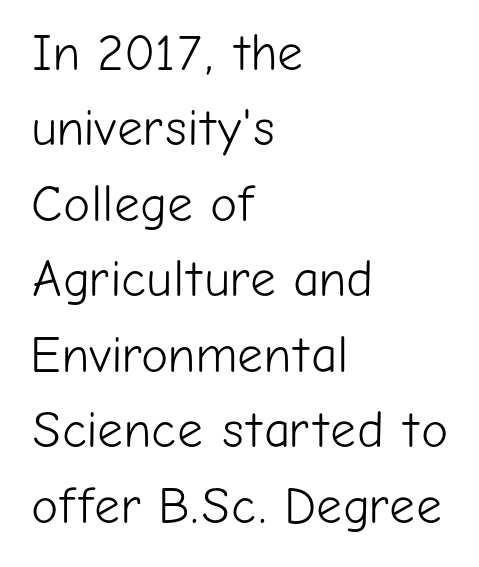
The image shows 51 px light sans-serif type, upright; set left-aligned, normal line spacing (1.48x), normal letter spacing, not underlined; low stroke contrast and a medium x-height.
